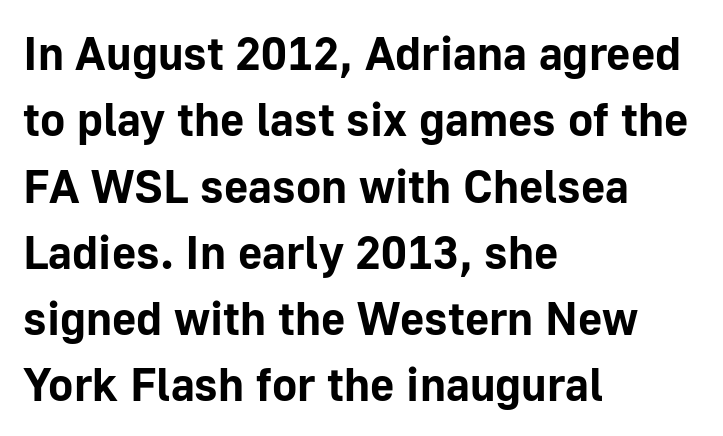
Typographically, this falls in the sans-serif category. A clean baseline with only descenders dipping below it. Reading down the column, the eye jumps a familiar distance to each next line. The text block is weighted toward the left margin, trailing off unevenly rightward.
